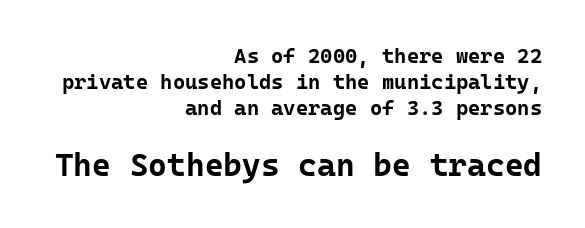
Vertical strokes here are truly vertical. The font family rendered here belongs to the sans-serif group. Fixed-width glyphs throughout — classic coding-font behaviour. Is the type bold? Yes — the strokes are clearly thick and heavy. Block two is the big one; block one sits smaller above it.
